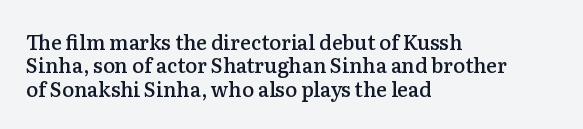
The type sits square on the baseline with zero lean. Typographic density is moderately raised because the face is semibold. Spacing between characters is what you'd get straight out of the box. Layout note: lines flush left.
